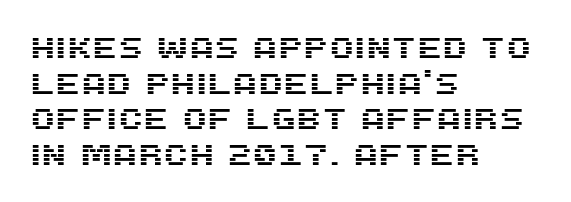
{"serif": "no", "italic": "no", "width": "normal", "stroke_contrast": "medium", "x_height": "large", "monospaced": "no", "underline": "no", "align": "left", "line_spacing_ratio": 1.23, "letter_spacing": "normal", "letter_spacing_em": 0.0, "glyph_px": 29}
